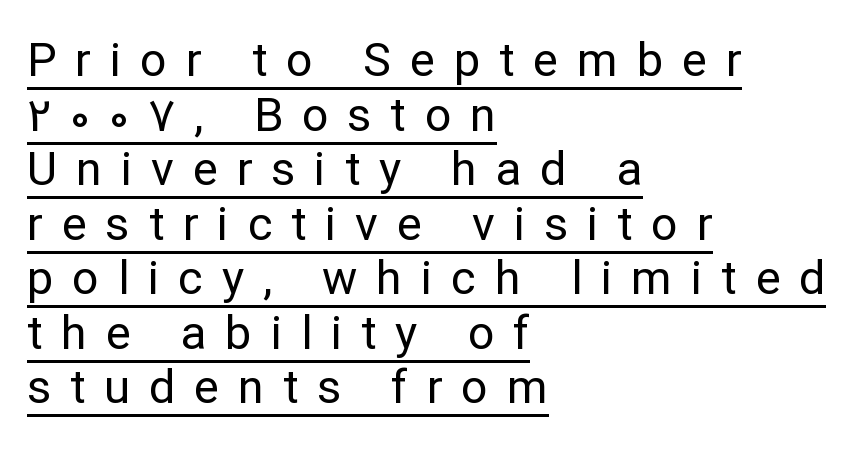
The image shows 47 px regular-weight sans-serif type, upright; set left-aligned, line spacing 1.16x, unusually wide letter spacing (+0.4 em), underlined; low stroke contrast and a medium x-height.
